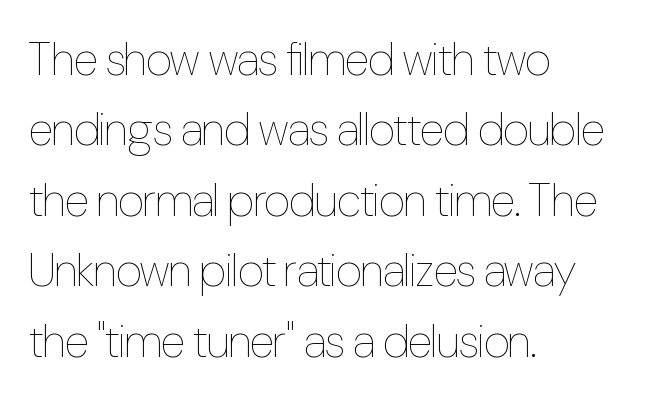
{"italic": "no", "bold": "no", "weight": "thin", "width": "condensed", "stroke_contrast": "low", "x_height": "medium", "monospaced": "no", "underline": "no", "align": "left", "line_spacing": "normal", "line_spacing_ratio": 1.53, "letter_spacing": "normal", "letter_spacing_em": 0.0, "glyph_px": 46}
